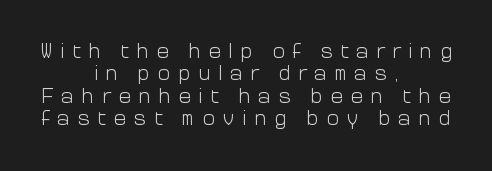
{"italic": "no", "bold": "no", "underline": "no", "align": "center", "line_spacing": "tight", "line_spacing_ratio": 1.06, "letter_spacing": "wide", "letter_spacing_em": 0.36, "glyph_px": 21}
